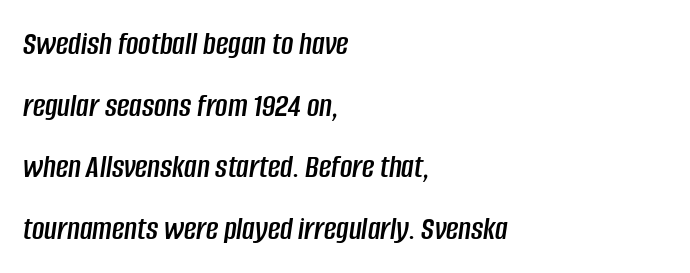
Q: Is the text italic (slanted)? A: Yes, it leans right by about 8 degrees.
Q: Is the text underlined? A: No.
Q: How is the paragraph aligned? A: Left-aligned.
Q: Is the spacing between letters normal or unusually wide? A: Normal.
Q: Width (condensed, normal, or wide)? A: Condensed.
Q: Stroke contrast? A: Low.
Q: x-height? A: Large.
Q: Monospaced? A: No.
